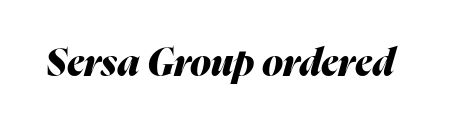
The image shows 38 px heavy type, italic (leaning right); set normal letter spacing, not underlined; medium stroke contrast and a medium x-height.
